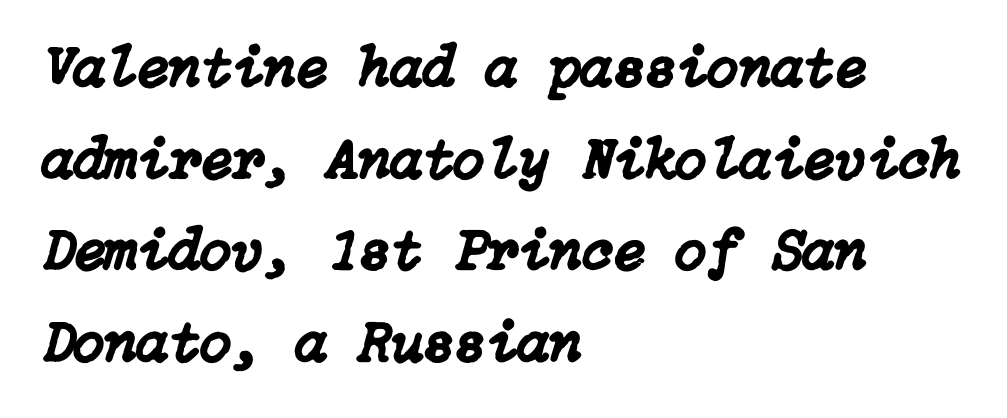
Is the block centered? No — it sits flush against the left margin. What's the leading like? Ordinary, nothing unusual. These lines were composed using italics. The string is rendered with underlining switched off. Caption: standard tracking, unaltered.
